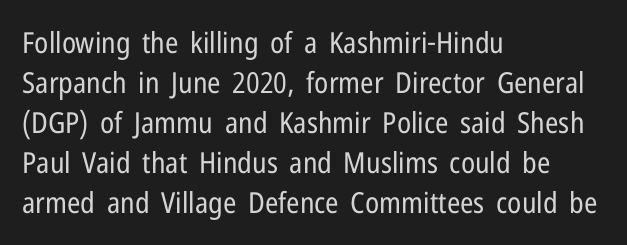
The image shows 29 px regular-weight, condensed sans-serif type, upright; set left-aligned, normal line spacing (1.38x), normal letter spacing, not underlined; low stroke contrast and a medium x-height.
